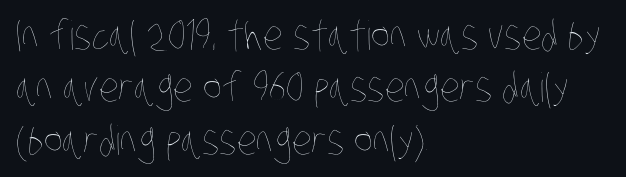
The image shows 40 px thin, condensed type; set left-aligned, normal line spacing (1.31x), normal letter spacing, not underlined; low stroke contrast and a large x-height.
